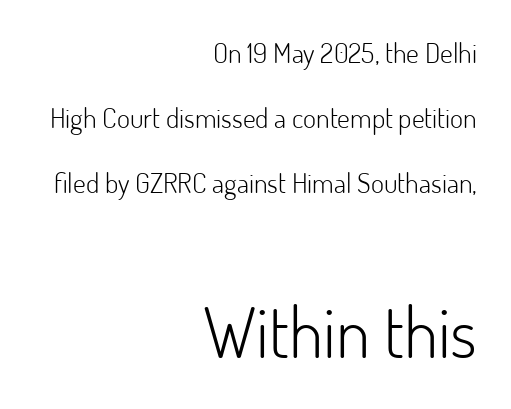
Q: Is the text bold? A: No.
Q: Is the text italic (slanted)? A: No, it is upright.
Q: Is the typeface a serif or a sans-serif typeface? A: Sans-serif.
Q: Is the text underlined? A: No.
Q: How is the paragraph aligned? A: Right-aligned.
Q: Is the spacing between letters normal or unusually wide? A: Normal.
Q: Is the spacing between lines tight, normal or loose? A: Loose.
Q: Which block of text is set in a larger size, the first (top) or the second (bottom)? A: The second (bottom) one.
Q: Width (condensed, normal, or wide)? A: Normal.
Q: Stroke contrast? A: Low.
Q: x-height? A: Small.
Q: Monospaced? A: No.
